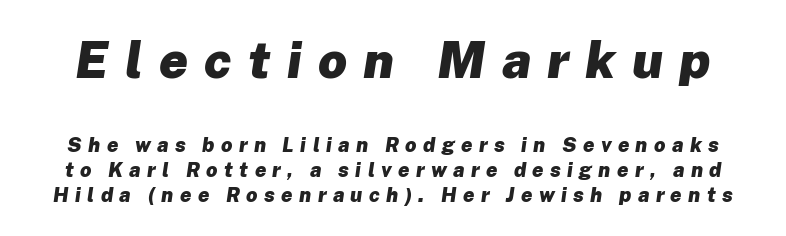
The image shows 51 px heavy type, italic (leaning right); set line spacing 1.24x, unusually wide letter spacing (+0.32 em), not underlined; the first (top) block is 2.55x larger; low stroke contrast and a medium x-height.
